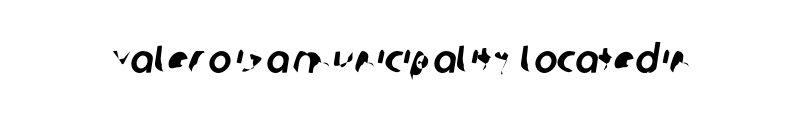
The image shows 39 px sans-serif type; set normal letter spacing, not underlined; low stroke contrast and a large x-height.
